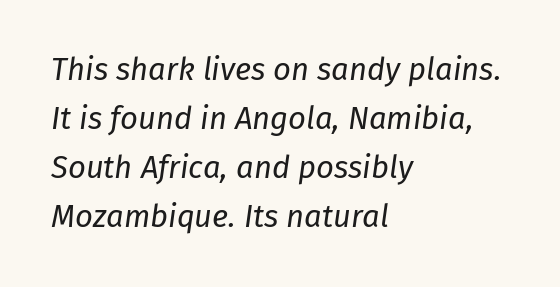
The image shows 31 px regular-weight type, italic (leaning right); set left-aligned, normal line spacing (1.58x), normal letter spacing, not underlined; low stroke contrast and a medium x-height.
